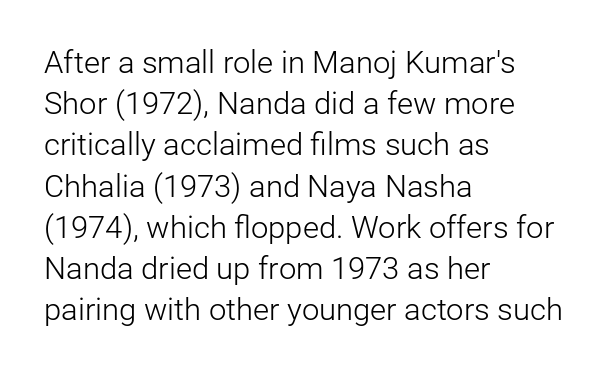
Nothing heavy about these letters — not bold at all. Short note: letters normally spaced. Are there feet on the stems? There aren't — it's a sans. Spacing verdict: proportional, widths tailored to each character.
